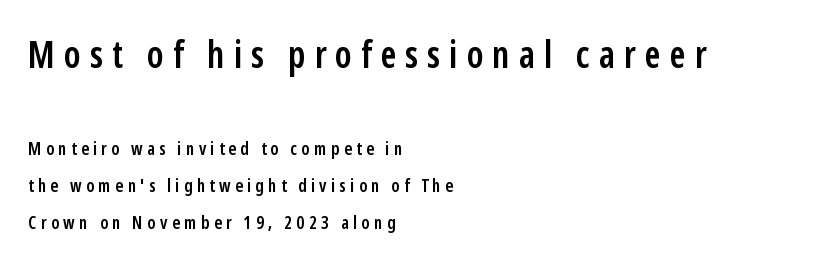
Larger block? The one above; the one below is distinctly smaller. The typesetting leans somewhat heavy: a semibold. No italicization has been applied; the sample stays upright. These lines are rendered in a variable-pitch font.
